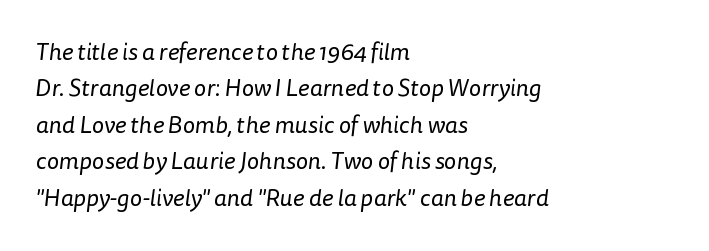
The image shows 24 px text type; set left-aligned, normal line spacing (1.52x), normal letter spacing, not underlined.
